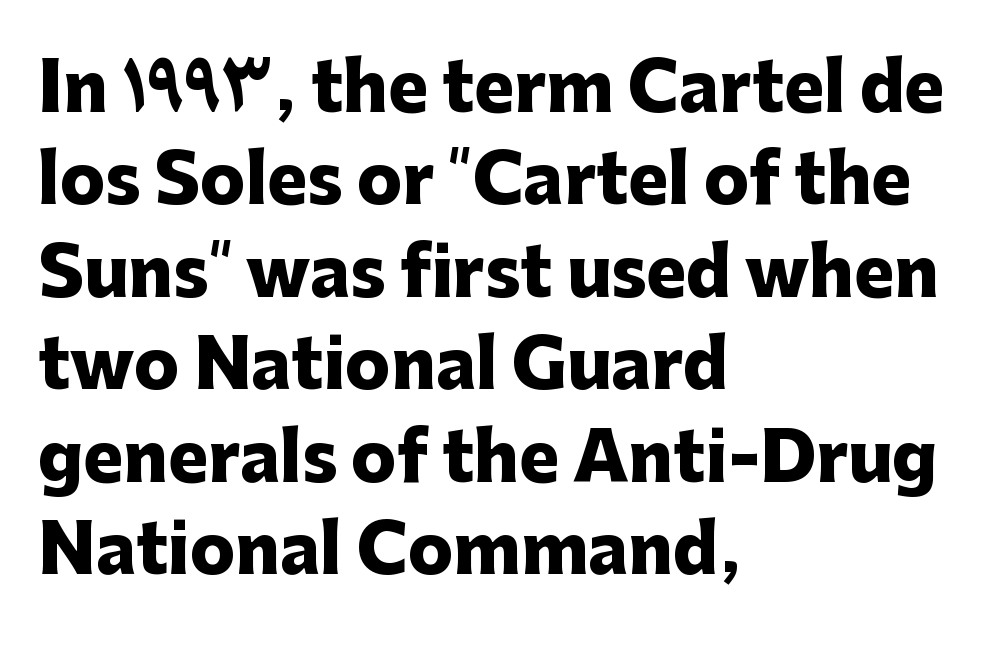
Q: Is the text bold? A: Yes.
Q: Is the text italic (slanted)? A: No, it is upright.
Q: Is the typeface a serif or a sans-serif typeface? A: Sans-serif.
Q: Is the text underlined? A: No.
Q: How is the paragraph aligned? A: Left-aligned.
Q: Is the spacing between letters normal or unusually wide? A: Normal.
Q: Is the spacing between lines tight, normal or loose? A: Normal.
Q: Width (condensed, normal, or wide)? A: Normal.
Q: Stroke contrast? A: Low.
Q: x-height? A: Medium.
Q: Monospaced? A: No.
